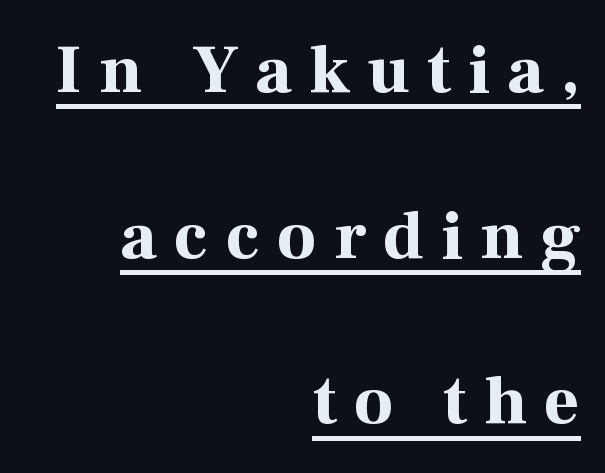
{"serif": "yes", "italic": "no", "bold": "yes", "weight": "bold", "width": "normal", "stroke_contrast": "high", "x_height": "medium", "monospaced": "no", "underline": "yes", "align": "right", "line_spacing": "loose", "line_spacing_ratio": 2.4, "letter_spacing": "wide", "letter_spacing_em": 0.25, "glyph_px": 69}
